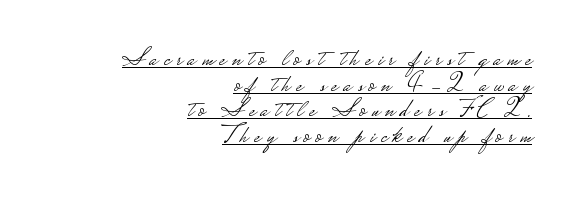
{"bold": "no", "underline": "yes", "align": "right", "line_spacing": "tight", "line_spacing_ratio": 0.99, "letter_spacing": "wide", "letter_spacing_em": 0.23, "glyph_px": 26}
